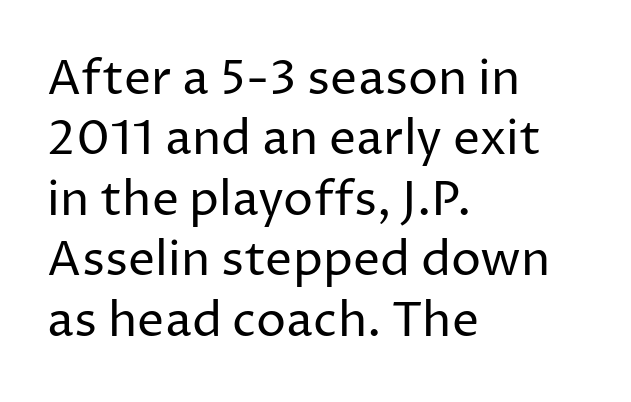
{"serif": "no", "italic": "no", "bold": "no", "weight": "regular", "width": "normal", "stroke_contrast": "low", "x_height": "medium", "monospaced": "no", "underline": "no", "align": "left", "line_spacing": "normal", "line_spacing_ratio": 1.26, "letter_spacing": "normal", "letter_spacing_em": 0.0, "glyph_px": 48}
